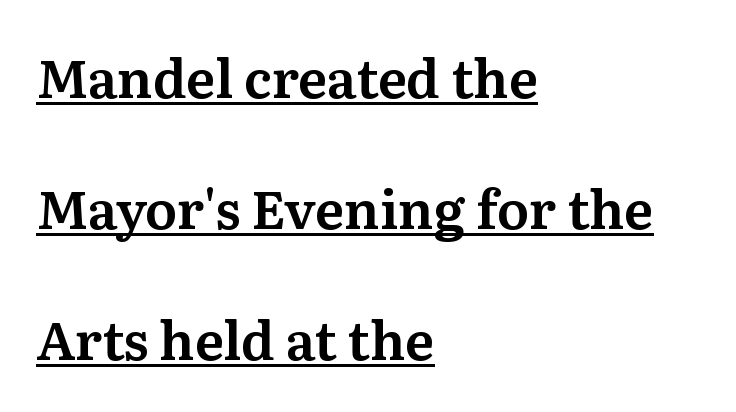
Q: Is the text italic (slanted)? A: No, it is upright.
Q: Is the typeface a serif or a sans-serif typeface? A: Serif.
Q: Is the text underlined? A: Yes.
Q: How is the paragraph aligned? A: Left-aligned.
Q: Is the spacing between letters normal or unusually wide? A: Normal.
Q: Is the spacing between lines tight, normal or loose? A: Loose.
Q: Width (condensed, normal, or wide)? A: Normal.
Q: Stroke contrast? A: Medium.
Q: x-height? A: Medium.
Q: Monospaced? A: No.
